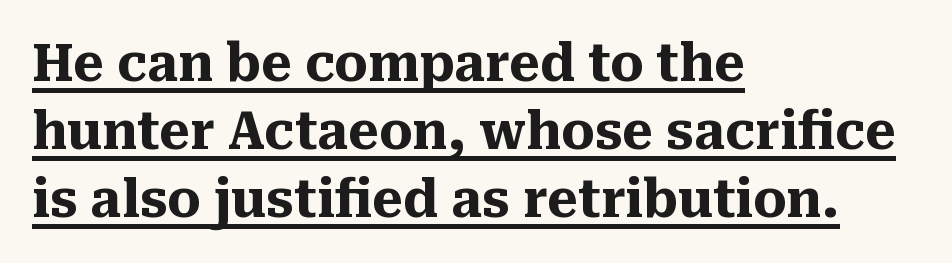
{"serif": "yes", "italic": "no", "bold": "yes", "weight": "heavy", "width": "normal", "stroke_contrast": "medium", "x_height": "medium", "monospaced": "no", "underline": "yes", "align": "left", "line_spacing": "normal", "line_spacing_ratio": 1.31, "letter_spacing": "normal", "letter_spacing_em": 0.0, "glyph_px": 52}
